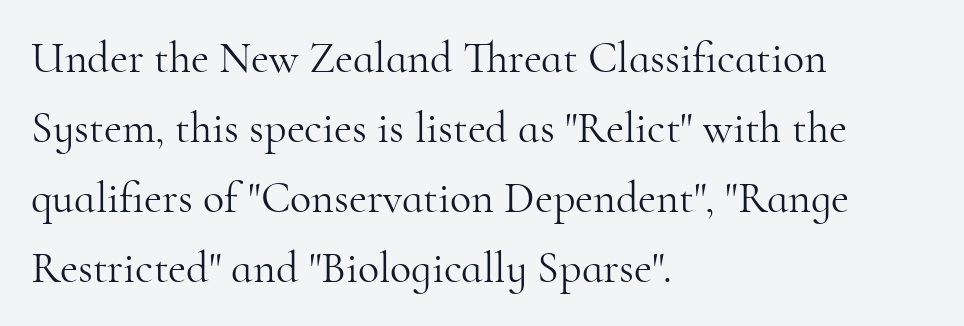
The image shows 44 px light serif type, upright; set left-aligned, normal line spacing (1.59x), normal letter spacing, not underlined; high stroke contrast and a small x-height.
